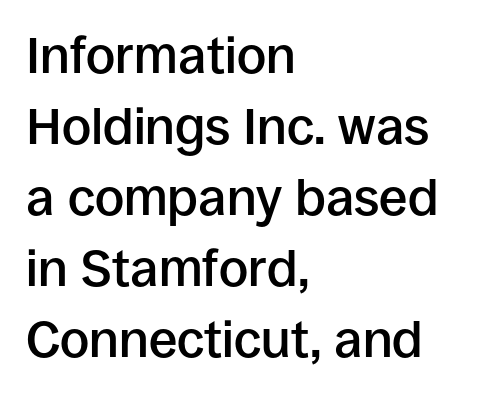
The tracking reads as untouched default to a designer's eye. Quick note: not italic, upright. A typesetter would call this leading conventional body-copy spacing. The space directly below the letters is spotless. No feet cap the strokes, marking this as sans-serif type.
